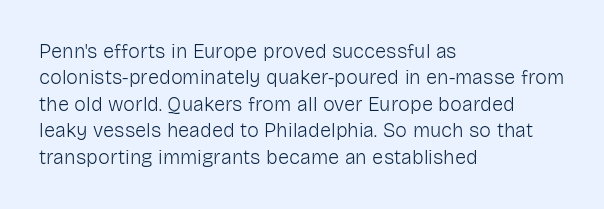
The image shows 20 px text type, upright; set left-aligned, normal line spacing (1.32x), normal letter spacing, not underlined.
